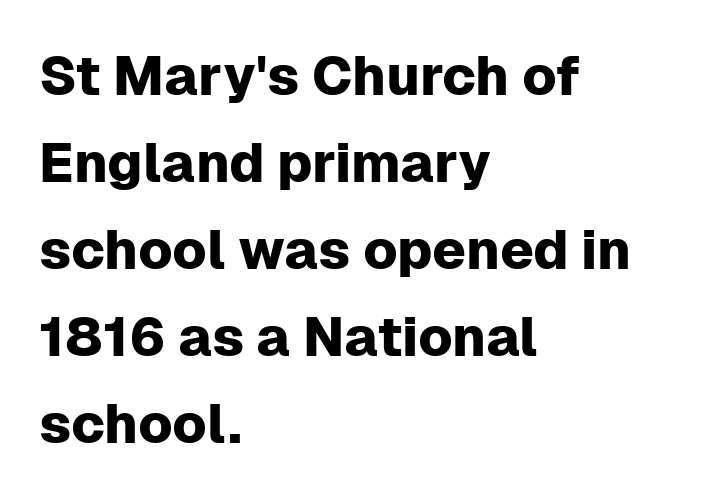
{"serif": "no", "italic": "no", "width": "normal", "stroke_contrast": "low", "x_height": "medium", "monospaced": "no", "underline": "no", "align": "left", "line_spacing": "normal", "line_spacing_ratio": 1.58, "letter_spacing": "normal", "letter_spacing_em": 0.0, "glyph_px": 55}
